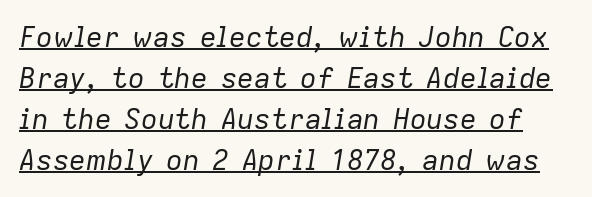
A quiet, ordinary-to-light weight characterises the typeface. These lines keep a tight, regular rhythm from letter to letter. The glyphs are accompanied by a horizontal stroke just below them. Slant detected: the letters are inclined. The rows are spaced the way most documents space them. Each letter keeps its own natural width here, so spacing adapts to shape.
